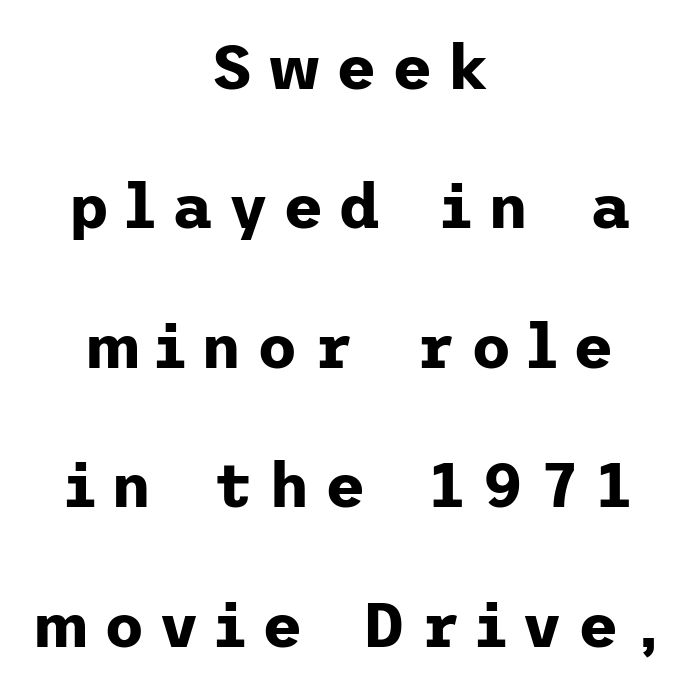
The image shows 62 px bold sans-serif type, upright; set centered, loose line spacing (2.25x), unusually wide letter spacing (+0.25 em), not underlined; low stroke contrast and a medium x-height.
